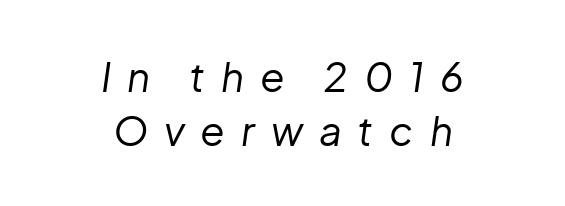
{"italic": "yes", "lean": "right", "slant_degrees": 8, "bold": "no", "weight": "regular", "width": "normal", "stroke_contrast": "low", "x_height": "medium", "monospaced": "no", "underline": "no", "align": "center", "line_spacing": "normal", "line_spacing_ratio": 1.36, "letter_spacing": "wide", "letter_spacing_em": 0.4, "glyph_px": 40}
